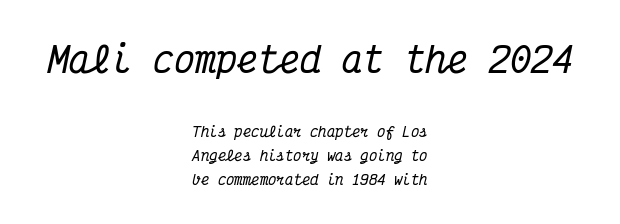
In terms of posture, this sample is oblique. These lines are rendered in a fixed-pitch font. Scale decreases going downward across the two blocks. Evenly set lines give the paragraph a standard silhouette.
